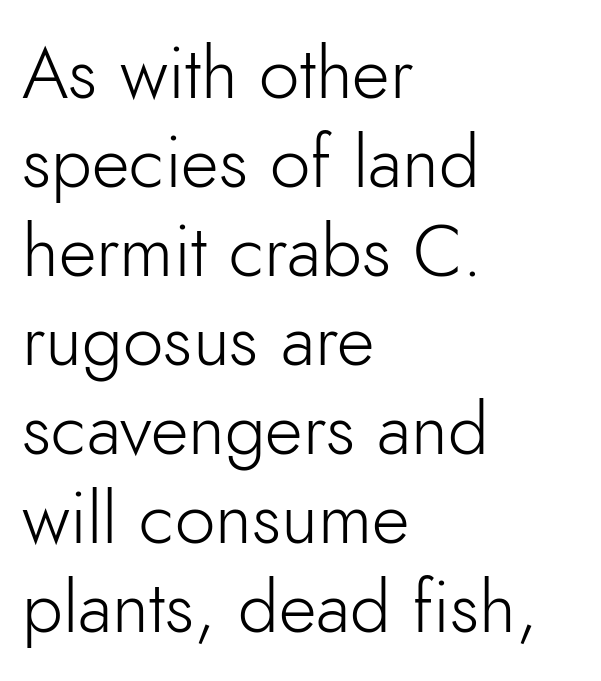
The image shows 73 px light sans-serif type, upright; set left-aligned, line spacing 1.22x, normal letter spacing, not underlined; low stroke contrast and a small x-height.
